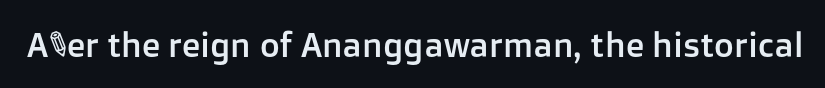
Look at the bottom of the vertical strokes: they stop flat, with no serifs. Just letters on the line, the space beneath them empty. A typesetter would call this proportional, since set widths differ per character. The lettering holds an erect, upright posture throughout. The horizontal fit of the characters is conventional and even.
